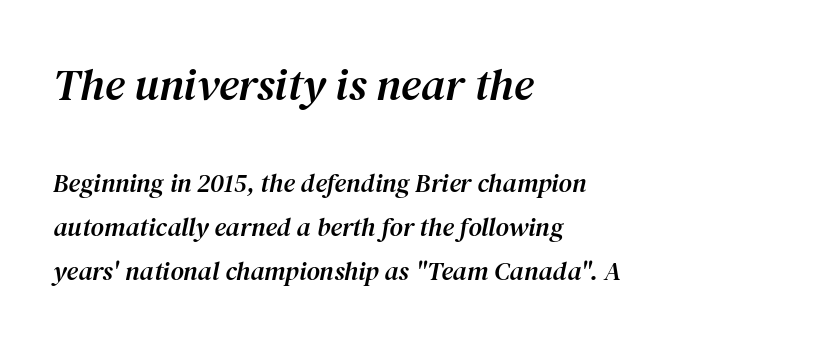
{"serif": "yes", "italic": "yes", "lean": "right", "slant_degrees": 12, "width": "normal", "stroke_contrast": "medium", "x_height": "medium", "monospaced": "no", "underline": "no", "align": "left", "line_spacing": "normal", "line_spacing_ratio": 1.69, "letter_spacing": "normal", "letter_spacing_em": 0.0, "larger_block": "first", "size_ratio": 1.73, "glyph_px": 45}
